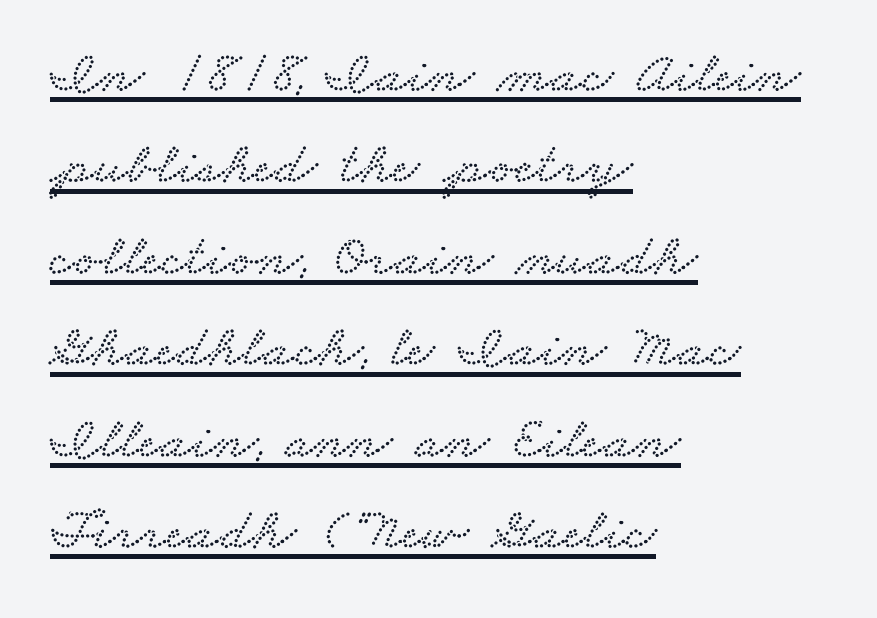
The image shows 59 px wide serif type; set left-aligned, normal line spacing (1.55x), normal letter spacing, underlined; low stroke contrast and a small x-height.
